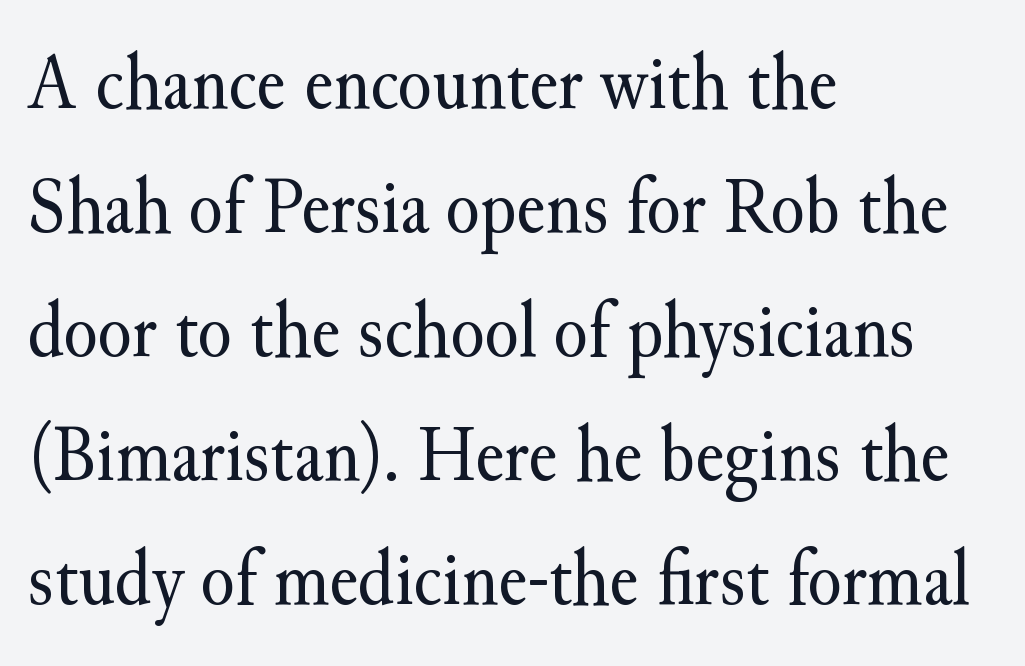
The image shows 79 px regular-weight serif type, upright; set left-aligned, normal line spacing (1.57x), normal letter spacing, not underlined; medium stroke contrast and a small x-height.
